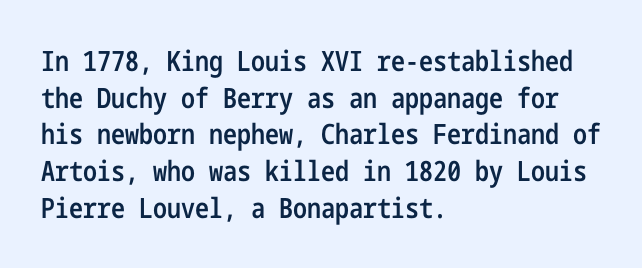
The image shows 28 px semibold, condensed sans-serif type, upright; set left-aligned, normal line spacing (1.31x), normal letter spacing, not underlined; low stroke contrast and a medium x-height.
